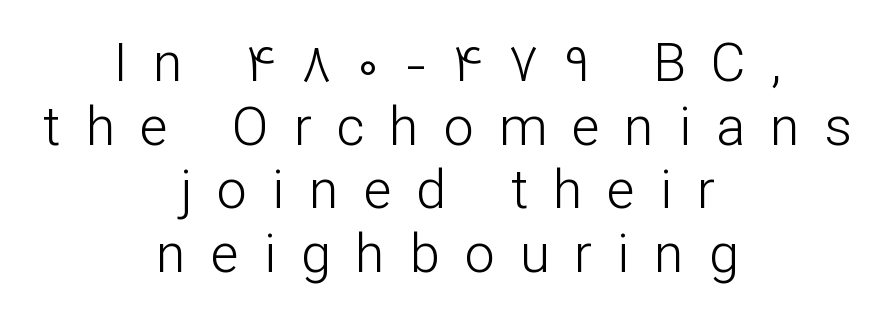
The image shows 54 px light sans-serif type, upright; set centered, line spacing 1.18x, unusually wide letter spacing (+0.46 em), not underlined; low stroke contrast and a medium x-height.
